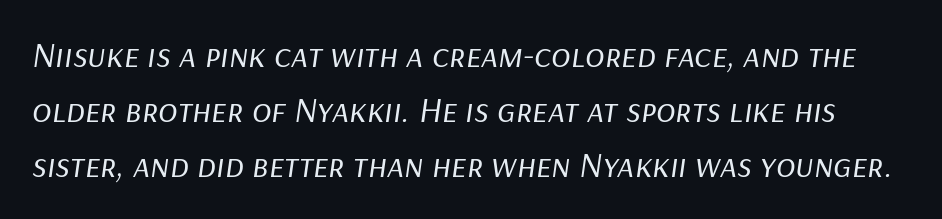
{"italic": "yes", "lean": "right", "slant_degrees": 9, "bold": "no", "weight": "regular", "width": "normal", "stroke_contrast": "low", "x_height": "medium", "monospaced": "no", "underline": "no", "line_spacing": "normal", "line_spacing_ratio": 1.53, "letter_spacing": "normal", "letter_spacing_em": 0.0, "glyph_px": 36}
